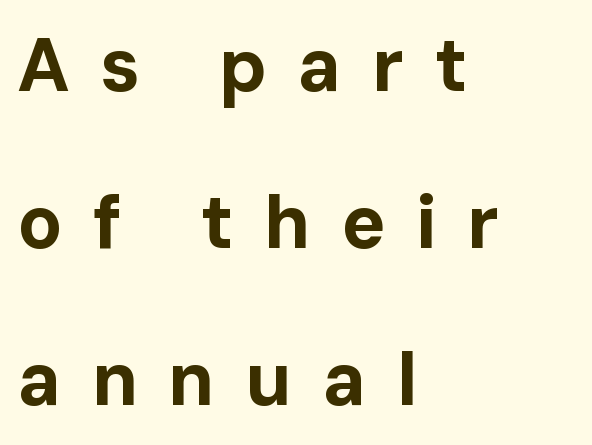
{"serif": "no", "italic": "no", "bold": "yes", "weight": "bold", "width": "normal", "stroke_contrast": "low", "x_height": "medium", "monospaced": "no", "underline": "no", "align": "left", "line_spacing": "loose", "line_spacing_ratio": 2.12, "letter_spacing": "wide", "letter_spacing_em": 0.41, "glyph_px": 74}
